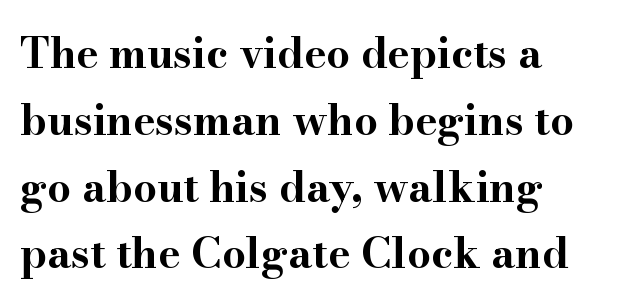
The image shows 42 px bold, wide serif type, upright; set left-aligned, normal line spacing (1.59x), normal letter spacing, not underlined; high stroke contrast and a small x-height.
